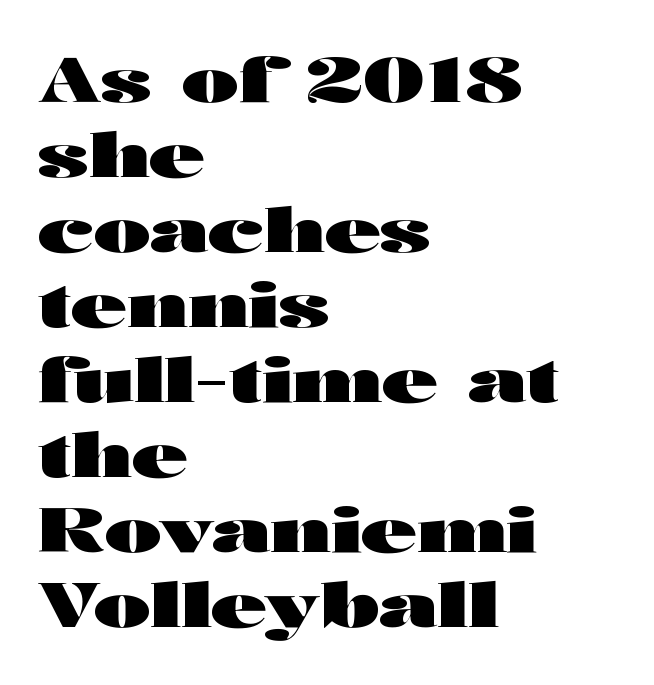
{"italic": "no", "bold": "yes", "weight": "heavy", "width": "wide", "stroke_contrast": "high", "x_height": "medium", "monospaced": "no", "underline": "no", "align": "left", "line_spacing_ratio": 1.23, "letter_spacing": "normal", "letter_spacing_em": 0.0, "glyph_px": 61}
